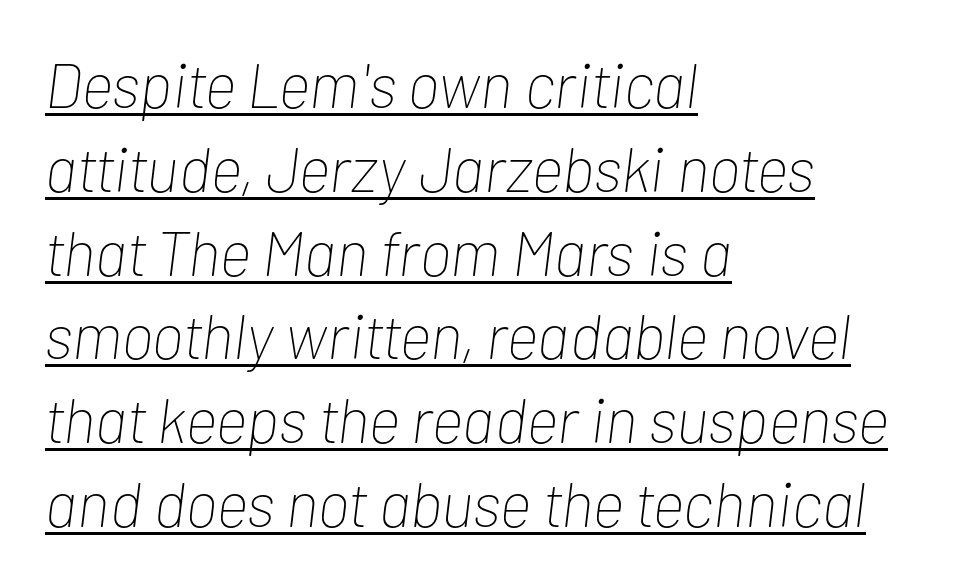
Q: Is the text bold? A: No.
Q: Is the text italic (slanted)? A: Yes, it leans right by about 7 degrees.
Q: Is the text underlined? A: Yes.
Q: How is the paragraph aligned? A: Left-aligned.
Q: Is the spacing between letters normal or unusually wide? A: Normal.
Q: Is the spacing between lines tight, normal or loose? A: Normal.
Q: Width (condensed, normal, or wide)? A: Condensed.
Q: Stroke contrast? A: Low.
Q: x-height? A: Medium.
Q: Monospaced? A: No.
